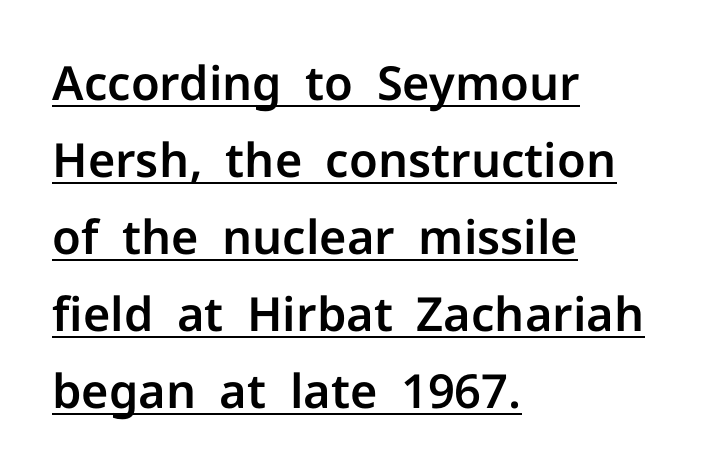
Regular leading. This sample uses plain, unmodified letter spacing. You can see a thin bar hugging the bottom of the glyphs. In CSS terms this would be text-align: left.
